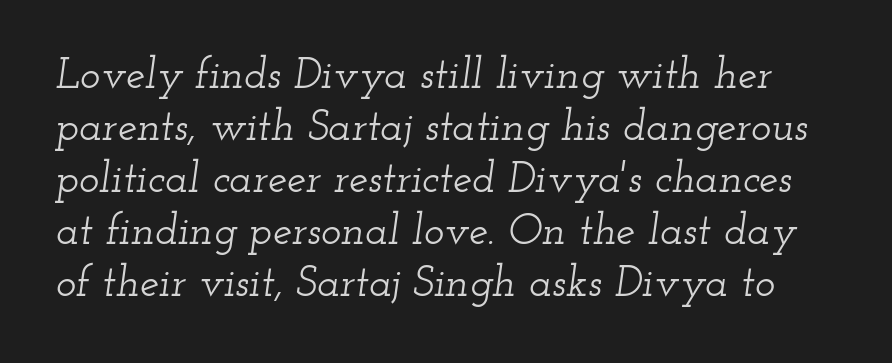
The image shows 43 px wide serif type, italic (leaning right); set line spacing 1.21x, normal letter spacing, not underlined; low stroke contrast and a small x-height.
